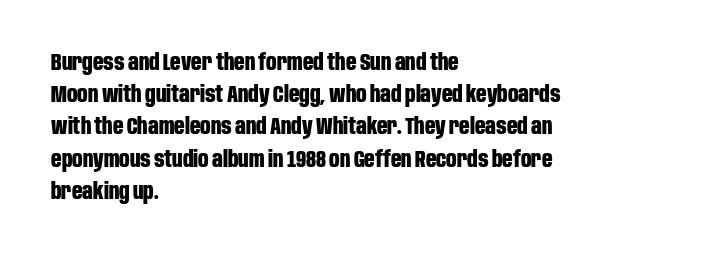
{"italic": "no", "bold": "yes", "underline": "no", "align": "left", "line_spacing": "normal", "line_spacing_ratio": 1.4, "letter_spacing": "normal", "letter_spacing_em": 0.0, "glyph_px": 23}
